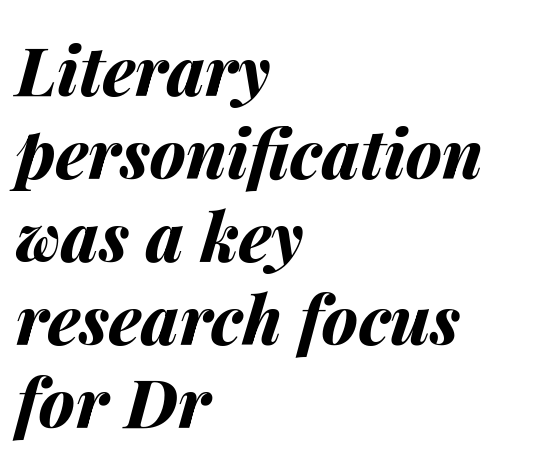
{"italic": "yes", "lean": "right", "slant_degrees": 14, "bold": "yes", "weight": "bold", "width": "normal", "stroke_contrast": "medium", "x_height": "medium", "monospaced": "no", "underline": "no", "align": "left", "line_spacing_ratio": 1.24, "letter_spacing": "normal", "letter_spacing_em": 0.0, "glyph_px": 67}
